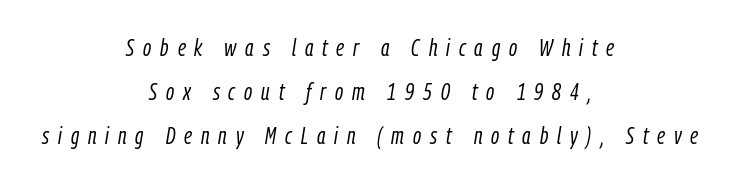
Q: Is the text bold? A: No.
Q: Is the text italic (slanted)? A: Yes, it leans right by about 9 degrees.
Q: Is the text underlined? A: No.
Q: How is the paragraph aligned? A: Centered.
Q: Is the spacing between letters normal or unusually wide? A: Unusually wide.
